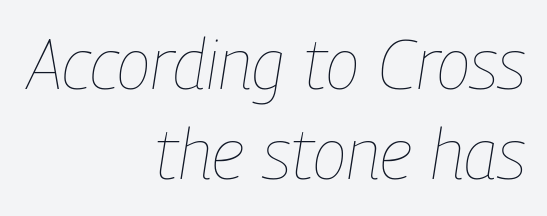
Q: Is the text bold? A: No.
Q: Is the text italic (slanted)? A: Yes, it leans right by about 9 degrees.
Q: Is the text underlined? A: No.
Q: How is the paragraph aligned? A: Right-aligned.
Q: Is the spacing between letters normal or unusually wide? A: Normal.
Q: Is the spacing between lines tight, normal or loose? A: Normal.
Q: Width (condensed, normal, or wide)? A: Condensed.
Q: Stroke contrast? A: Low.
Q: x-height? A: Medium.
Q: Monospaced? A: No.
